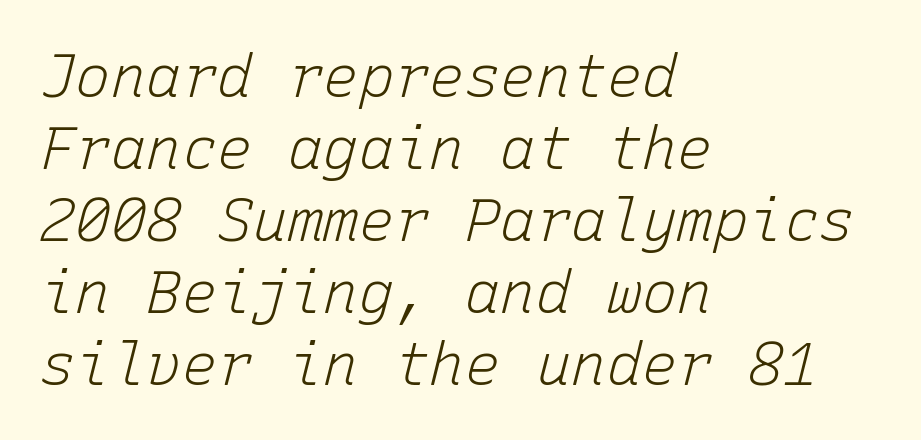
The image shows 59 px light type, italic (leaning right), monospaced; set left-aligned, line spacing 1.22x, normal letter spacing, not underlined; low stroke contrast and a medium x-height.
